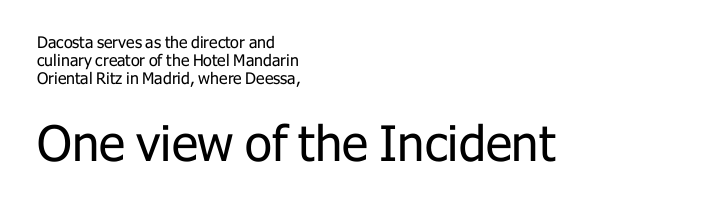
{"serif": "no", "italic": "no", "bold": "no", "weight": "regular", "width": "normal", "stroke_contrast": "low", "x_height": "medium", "monospaced": "no", "underline": "no", "align": "left", "line_spacing": "tight", "line_spacing_ratio": 1.11, "letter_spacing": "normal", "letter_spacing_em": 0.0, "larger_block": "second", "size_ratio": 3.06, "glyph_px": 49}
